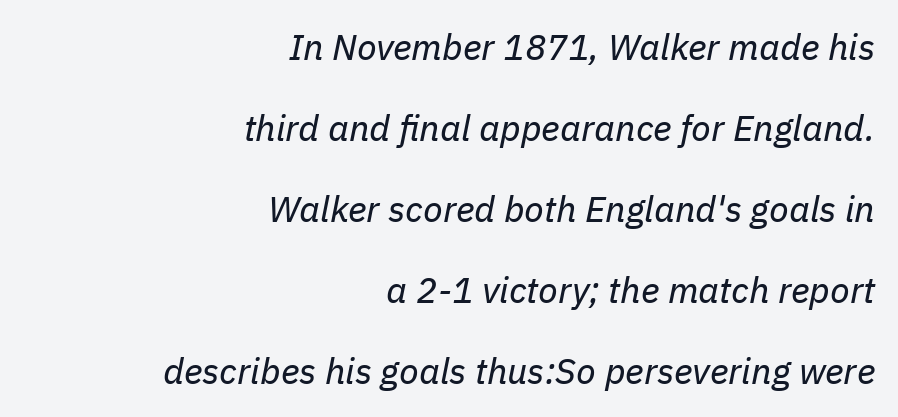
The image shows 36 px regular-weight type, italic (leaning right); set right-aligned, loose line spacing (2.25x), normal letter spacing, not underlined; low stroke contrast and a medium x-height.
